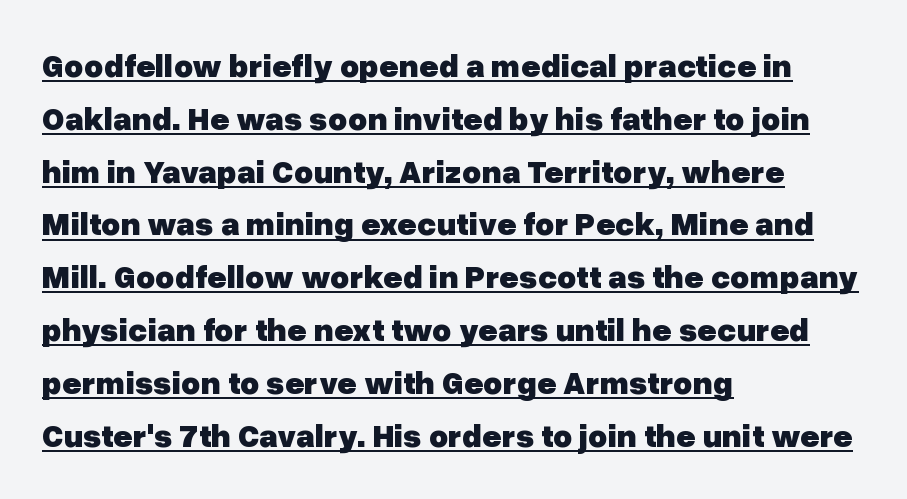
Q: Is the text bold? A: Yes.
Q: Is the text italic (slanted)? A: No, it is upright.
Q: Is the typeface a serif or a sans-serif typeface? A: Sans-serif.
Q: Is the text underlined? A: Yes.
Q: How is the paragraph aligned? A: Left-aligned.
Q: Is the spacing between letters normal or unusually wide? A: Normal.
Q: Is the spacing between lines tight, normal or loose? A: Normal.
Q: Width (condensed, normal, or wide)? A: Normal.
Q: Stroke contrast? A: Low.
Q: x-height? A: Medium.
Q: Monospaced? A: No.
